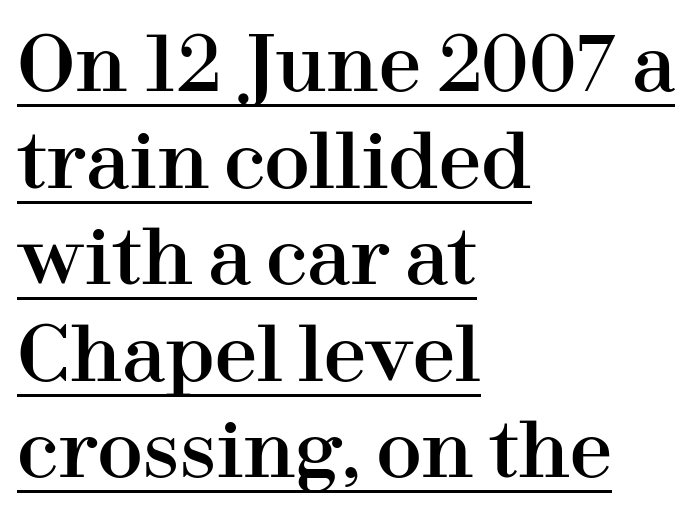
The rendering shows small feet on the letterforms — a serif design. It's the straight-up-and-down kind of type. Proportional: the letters do not fall into vertical columns. Short note: letters normally spaced.
